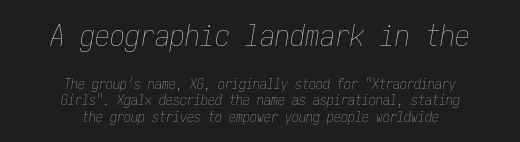
{"italic": "yes", "lean": "right", "slant_degrees": 10, "bold": "no", "weight": "thin", "width": "condensed", "stroke_contrast": "low", "x_height": "medium", "underline": "no", "align": "center", "line_spacing_ratio": 1.17, "letter_spacing": "normal", "letter_spacing_em": 0.0, "larger_block": "first", "size_ratio": 2.14, "glyph_px": 30}
